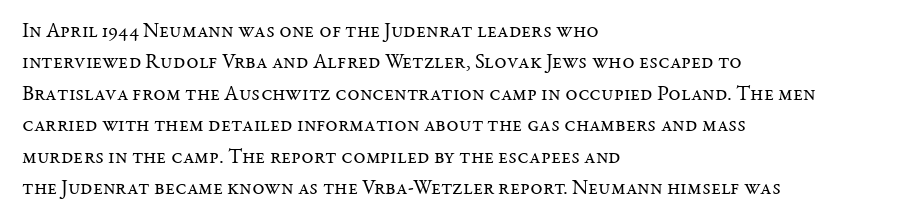
The image shows 21 px text type, upright; set left-aligned, normal line spacing (1.5x), normal letter spacing, not underlined.
